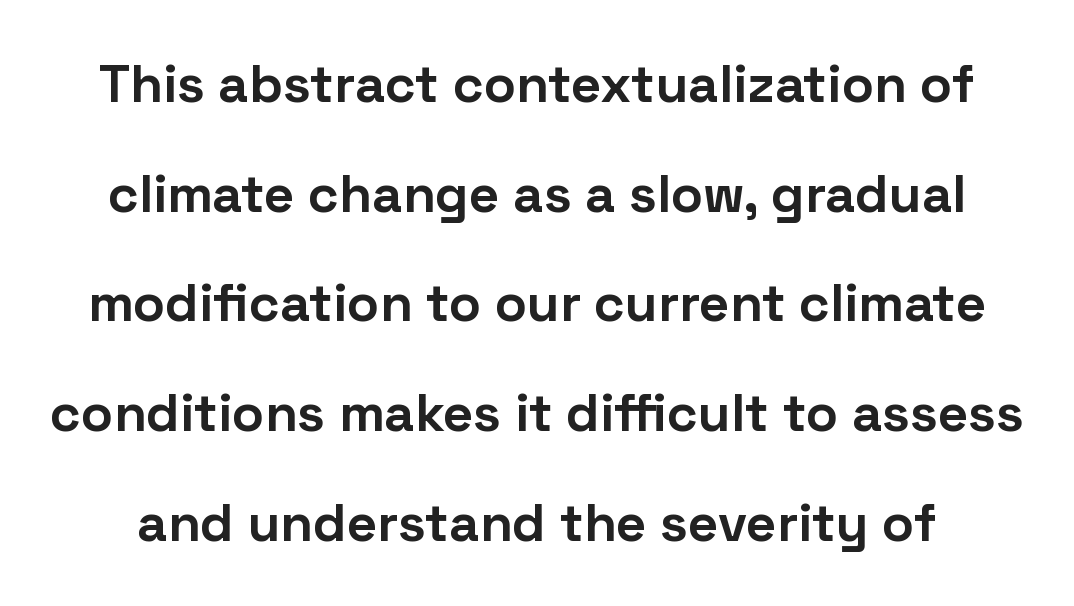
{"serif": "no", "italic": "no", "bold": "yes", "weight": "bold", "width": "normal", "stroke_contrast": "low", "x_height": "medium", "monospaced": "no", "underline": "no", "line_spacing": "loose", "line_spacing_ratio": 2.07, "letter_spacing": "normal", "letter_spacing_em": 0.0, "glyph_px": 53}
